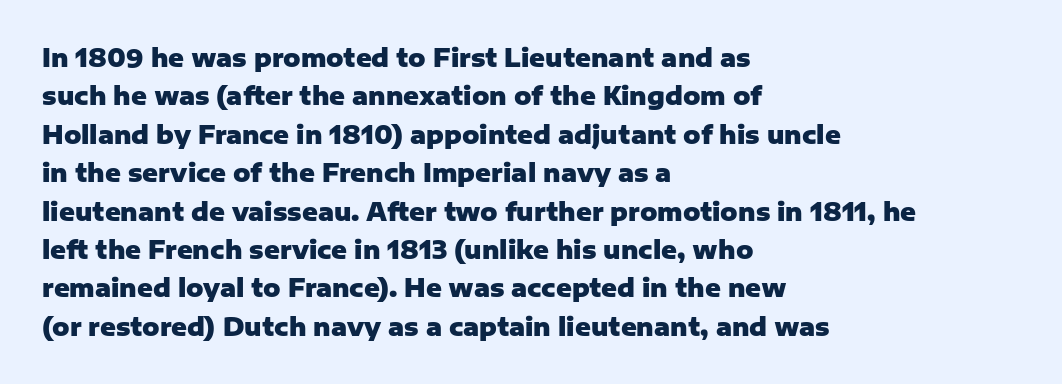
The image shows 24 px bold type, upright; set left-aligned, normal line spacing (1.6x), normal letter spacing, not underlined.
